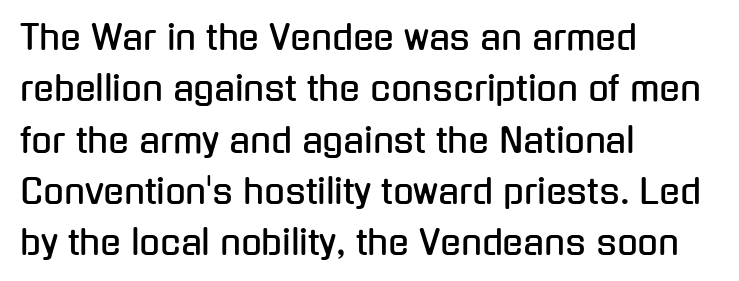
The image shows 34 px condensed sans-serif type, upright; set left-aligned, normal line spacing (1.51x), normal letter spacing, not underlined; low stroke contrast and a medium x-height.
